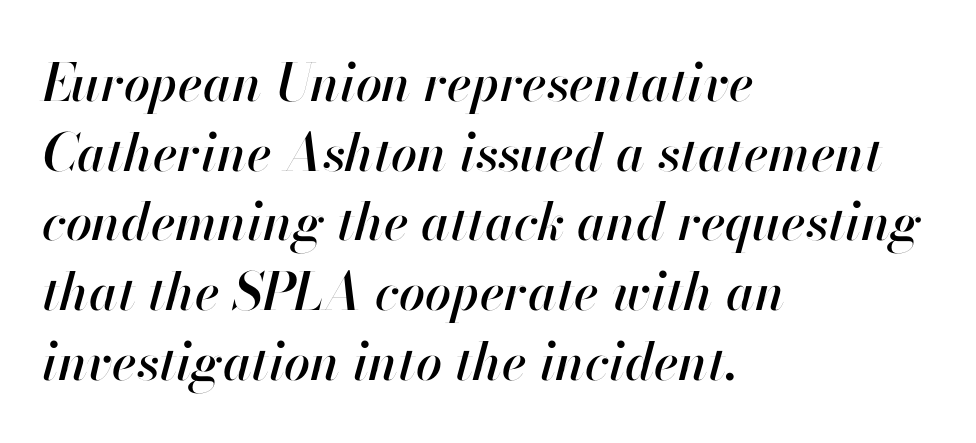
Character widths vary here, with narrow letters taking less room than wide ones. The zone under the glyphs is completely vacant. The passage is arranged the way most books set body copy — flush left. This rendering leaves character spacing at its baseline value. Slant detected: the letters are inclined. The rows are spaced the way most documents space them.
